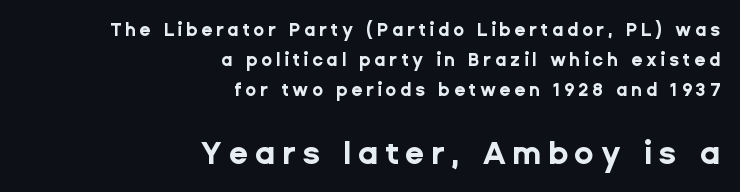
Q: Is the text bold? A: Yes.
Q: Is the text italic (slanted)? A: No, it is upright.
Q: Is the typeface a serif or a sans-serif typeface? A: Sans-serif.
Q: Is the text underlined? A: No.
Q: How is the paragraph aligned? A: Right-aligned.
Q: Is the spacing between letters normal or unusually wide? A: Unusually wide.
Q: Is the spacing between lines tight, normal or loose? A: Normal.
Q: Which block of text is set in a larger size, the first (top) or the second (bottom)? A: The second (bottom) one.
Q: Width (condensed, normal, or wide)? A: Normal.
Q: Stroke contrast? A: Low.
Q: x-height? A: Medium.
Q: Monospaced? A: No.
